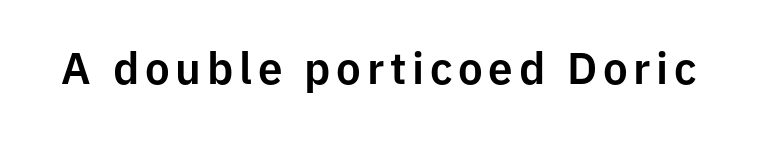
Q: Is the text italic (slanted)? A: No, it is upright.
Q: Is the typeface a serif or a sans-serif typeface? A: Sans-serif.
Q: Is the text underlined? A: No.
Q: Width (condensed, normal, or wide)? A: Normal.
Q: Stroke contrast? A: Low.
Q: x-height? A: Medium.
Q: Monospaced? A: No.
